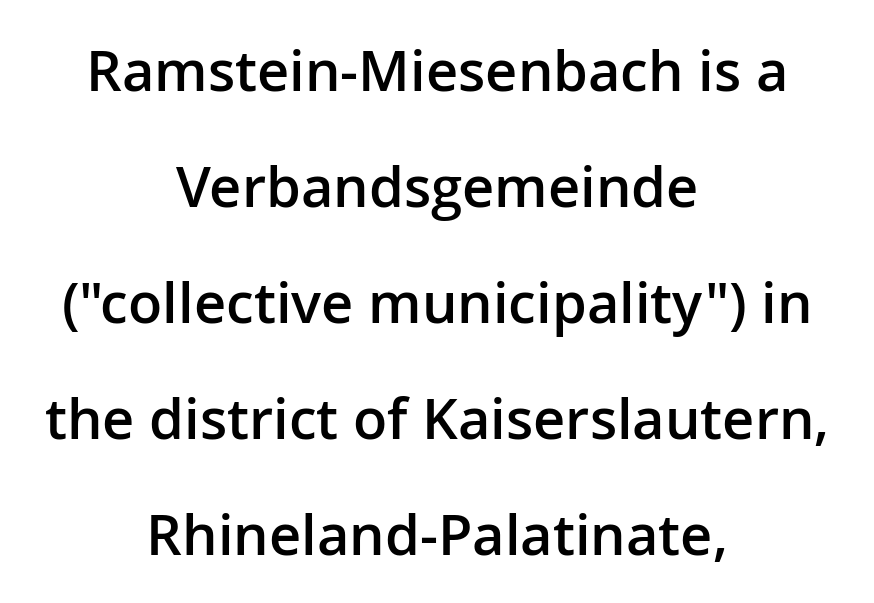
A centered setting, common on invitations and titles, is used for this passage. Note: no serifs on the glyphs. The horizontal fit of the characters is conventional and even. This block would shrink considerably if given ordinary leading; it's expanded now. The characters look somewhat weighty, a semibold short of true bold.
